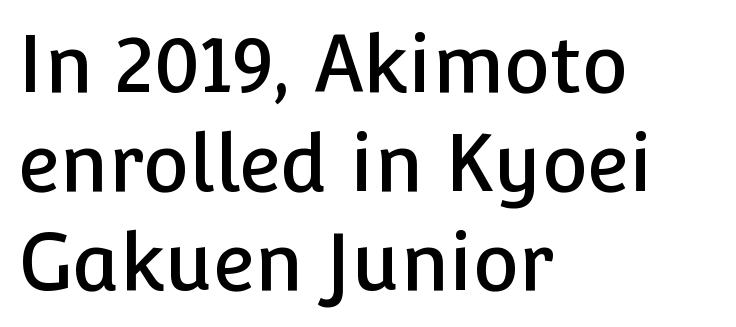
{"serif": "no", "italic": "no", "width": "normal", "stroke_contrast": "low", "x_height": "medium", "monospaced": "no", "underline": "no", "align": "left", "line_spacing": "normal", "line_spacing_ratio": 1.27, "letter_spacing": "normal", "letter_spacing_em": 0.0, "glyph_px": 78}
